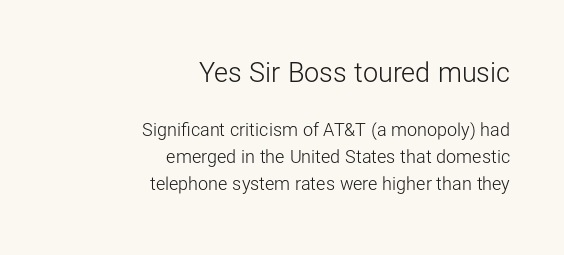
{"italic": "no", "bold": "no", "underline": "no", "align": "right", "line_spacing": "normal", "line_spacing_ratio": 1.52, "letter_spacing": "normal", "letter_spacing_em": 0.0, "larger_block": "first", "size_ratio": 1.5, "glyph_px": 27}
